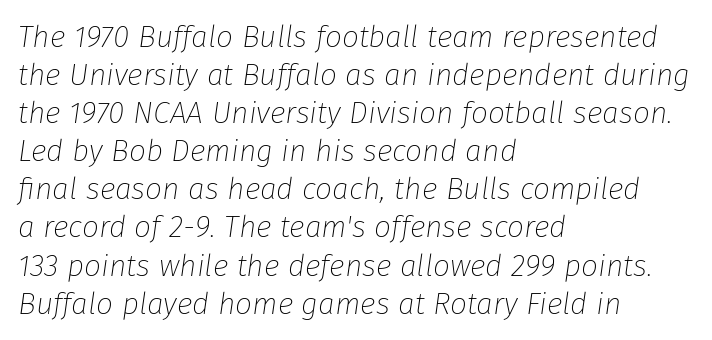
Is the type heavy? It reads as light-to-regular instead. The typography opts for an oblique posture over an upright one. Descender tails drop into unmarked territory. These lines keep a tight, regular rhythm from letter to letter. These lines are rendered in a variable-pitch font. Normally led — the rows are evenly, conventionally spaced.
